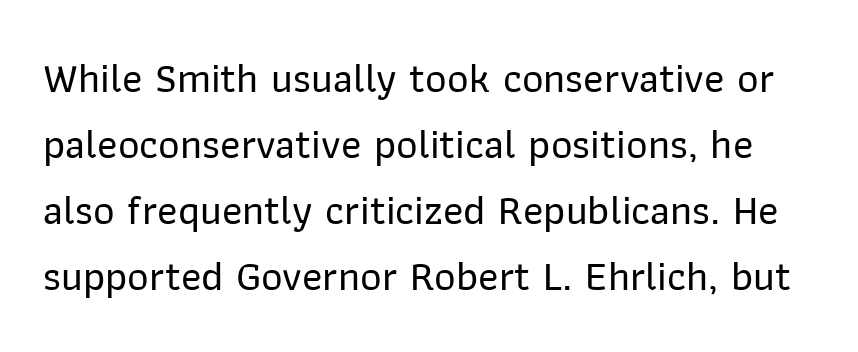
{"serif": "no", "italic": "no", "width": "normal", "stroke_contrast": "low", "x_height": "medium", "monospaced": "no", "underline": "no", "line_spacing": "normal", "line_spacing_ratio": 1.57, "letter_spacing": "normal", "letter_spacing_em": 0.0, "glyph_px": 42}
